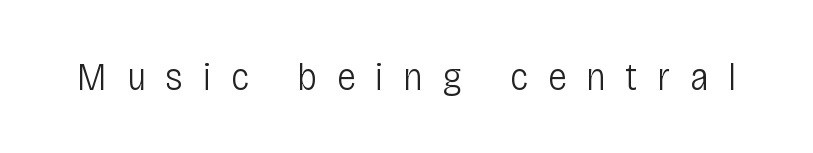
The image shows 40 px light, condensed sans-serif type, upright; set unusually wide letter spacing (+0.49 em), not underlined; low stroke contrast and a large x-height.
